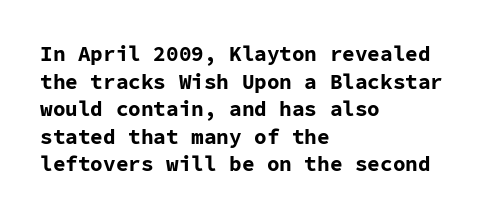
The image shows 21 px bold type, upright; set left-aligned, normal line spacing (1.31x), normal letter spacing, not underlined.
